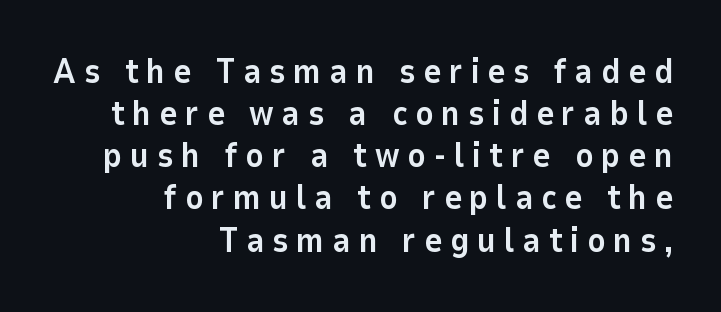
In terms of weight, the rendering is a true, heavy bold. Quick note: underline off. Horizontally, the lines are justified to the trailing edge only. Looks like regular typesetting: each glyph gets only the width it needs.
